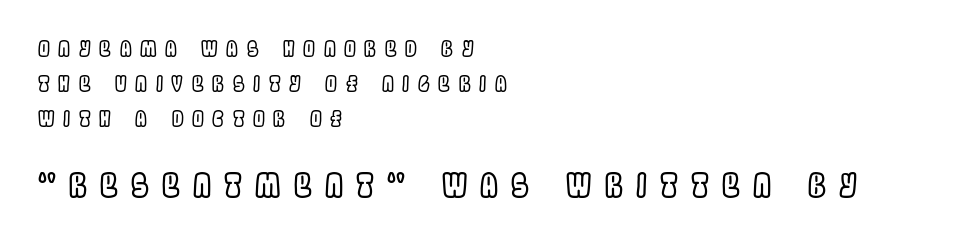
A typesetter would mark this as roman, not italic. The rendering uses natural spacing where letterforms have individual widths. The gap between lines stays unmarked. Here the second block reads like a headline and the first like body copy.
